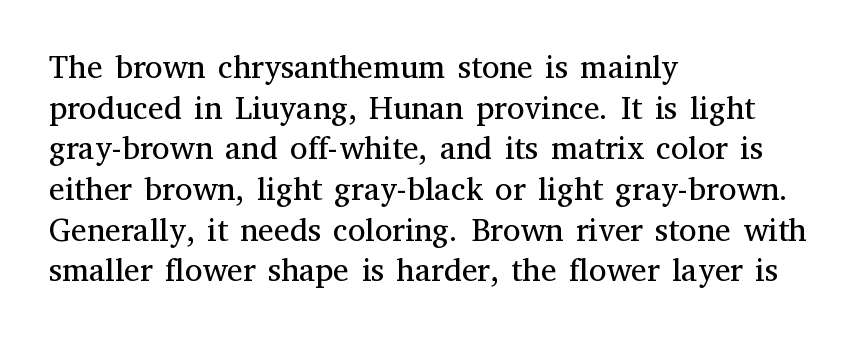
Q: Is the text bold? A: No.
Q: Is the text italic (slanted)? A: No, it is upright.
Q: Is the typeface a serif or a sans-serif typeface? A: Serif.
Q: Is the text underlined? A: No.
Q: How is the paragraph aligned? A: Left-aligned.
Q: Is the spacing between letters normal or unusually wide? A: Normal.
Q: Is the spacing between lines tight, normal or loose? A: Normal.
Q: Width (condensed, normal, or wide)? A: Normal.
Q: Stroke contrast? A: Medium.
Q: x-height? A: Medium.
Q: Monospaced? A: No.
